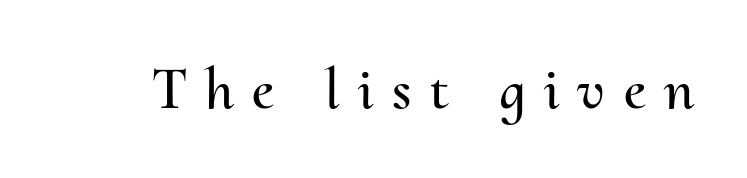
{"italic": "no", "width": "normal", "stroke_contrast": "medium", "x_height": "small", "monospaced": "no", "underline": "no", "letter_spacing": "wide", "letter_spacing_em": 0.31, "glyph_px": 59}
